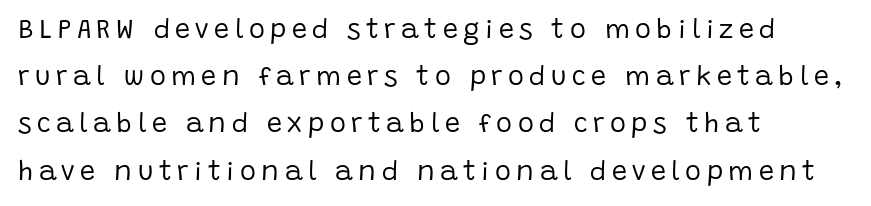
The image shows 27 px text type, upright; set left-aligned, line spacing 1.75x, unusually wide letter spacing (+0.2 em), not underlined.
